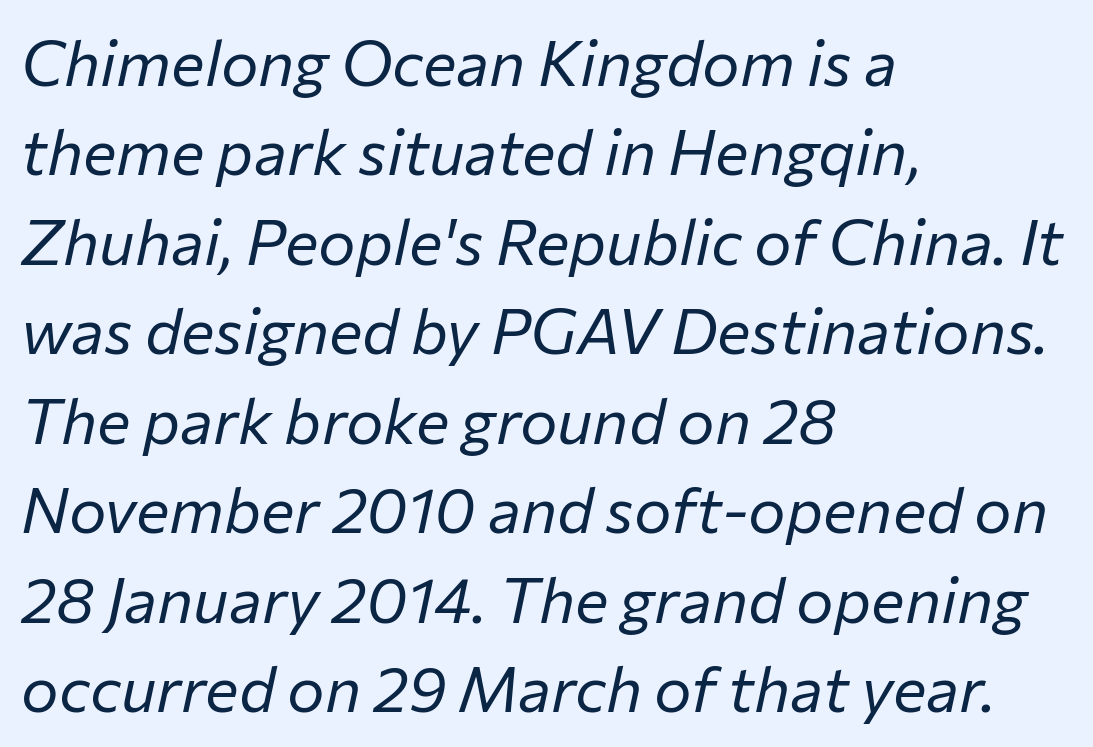
Designer's note — italics engaged. Each stroke keeps to a modest, everyday thickness or less. A normal amount of white space separates one row of letters from the next. Clear beneath every line of the passage. All the whitespace from short lines collects on the right. Spacing verdict: proportional, widths tailored to each character.
